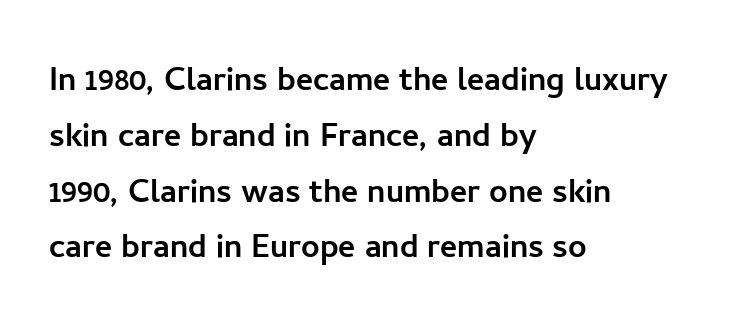
Is this a fixed-width face? No — the glyphs have proportional, varying widths. Line starts are locked; line ends wander. This block has exactly the height ordinary leading produces. Each letter's strokes conclude bluntly, with no projecting serifs. Bare-footed words on every line.
